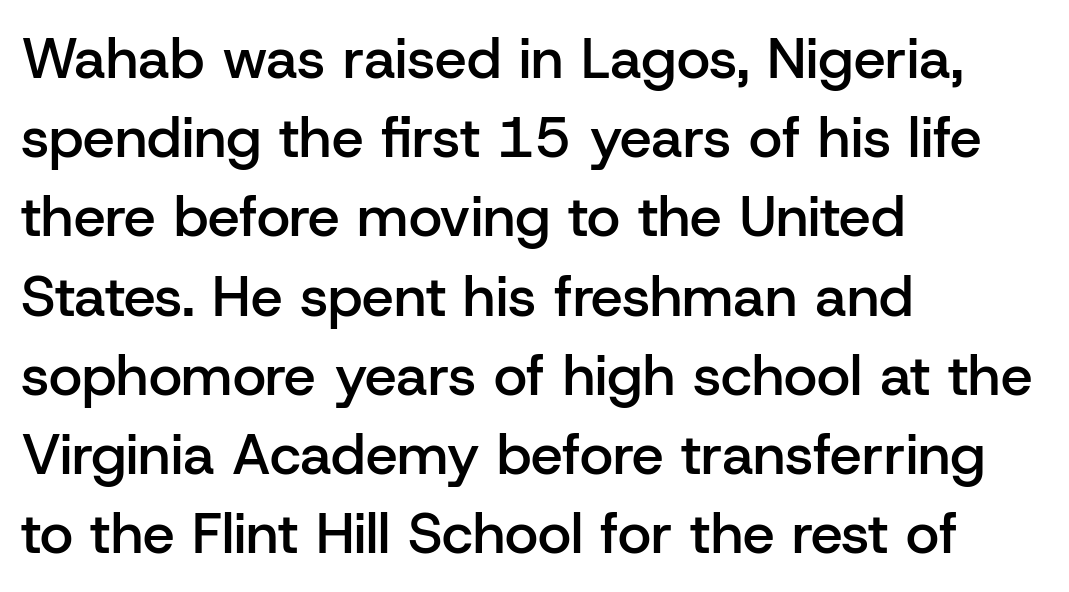
{"serif": "no", "italic": "no", "bold": "semi", "weight": "semibold", "width": "normal", "stroke_contrast": "low", "x_height": "medium", "monospaced": "no", "underline": "no", "align": "left", "line_spacing": "normal", "line_spacing_ratio": 1.39, "letter_spacing": "normal", "letter_spacing_em": 0.0, "glyph_px": 57}
